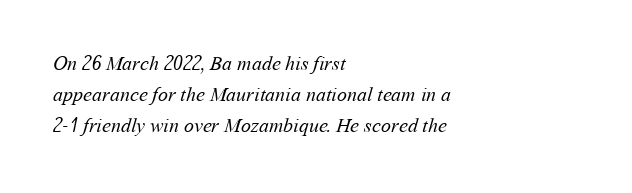
{"bold": "no", "underline": "no", "align": "left", "line_spacing": "normal", "line_spacing_ratio": 1.56, "letter_spacing": "normal", "letter_spacing_em": 0.0, "glyph_px": 20}
